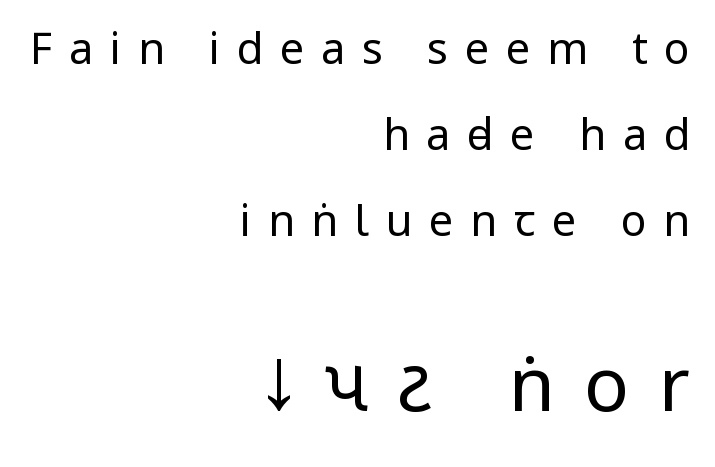
The image shows 75 px regular-weight, condensed sans-serif type, upright; set right-aligned, loose line spacing (2.0x), unusually wide letter spacing (+0.39 em), not underlined; the second (bottom) block is 1.74x larger; low stroke contrast and a large x-height.
